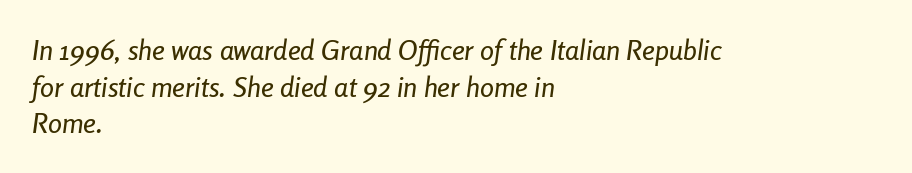
Q: Is the text italic (slanted)? A: Yes, it leans right by about 8 degrees.
Q: Is the text underlined? A: No.
Q: How is the paragraph aligned? A: Left-aligned.
Q: Is the spacing between letters normal or unusually wide? A: Normal.
Q: Is the spacing between lines tight, normal or loose? A: Normal.
Q: Width (condensed, normal, or wide)? A: Condensed.
Q: Stroke contrast? A: Low.
Q: x-height? A: Medium.
Q: Monospaced? A: No.
